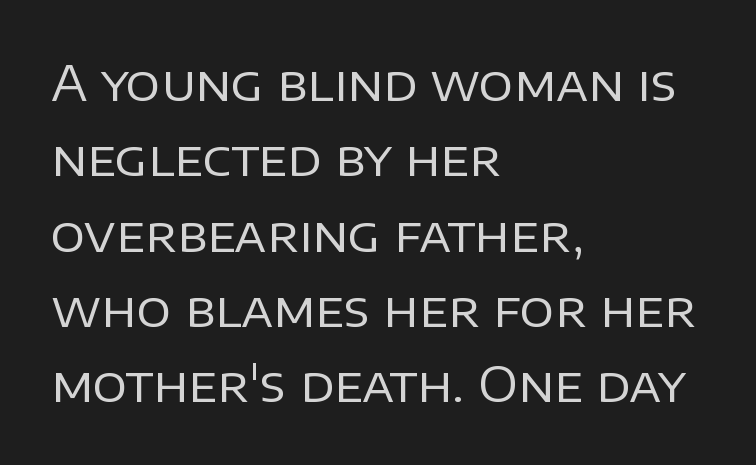
{"serif": "no", "italic": "no", "bold": "no", "weight": "regular", "width": "normal", "stroke_contrast": "low", "x_height": "large", "monospaced": "no", "underline": "no", "align": "left", "line_spacing": "normal", "line_spacing_ratio": 1.57, "letter_spacing": "normal", "letter_spacing_em": 0.0, "glyph_px": 48}
